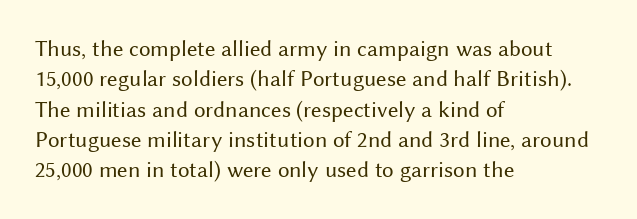
{"italic": "no", "bold": "no", "underline": "no", "align": "left", "line_spacing": "normal", "line_spacing_ratio": 1.32, "letter_spacing": "normal", "letter_spacing_em": 0.0, "glyph_px": 23}
